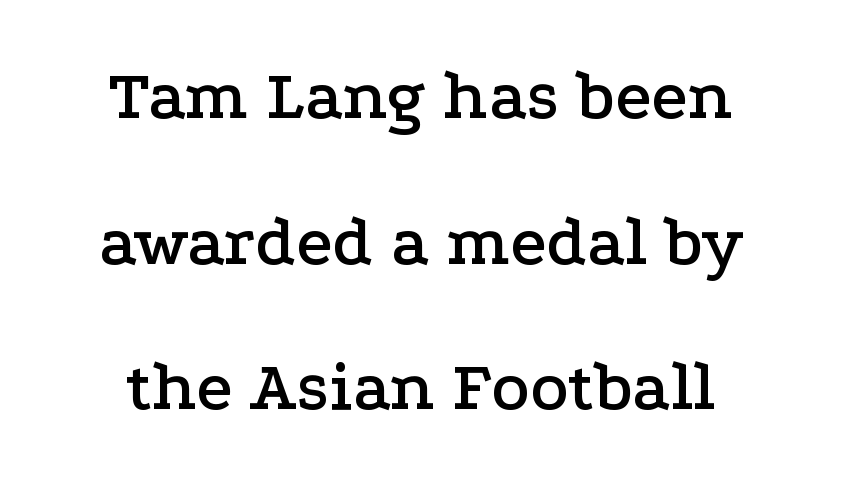
Ascenders rise straight up at ninety degrees. The type family on display is of the serif kind. The space beneath each line is pristine and unruled. Interline gaps are noticeably wide in this sample. Tracking value appears to be zero — textbook default spacing. This sample has the flowing, uneven cadence of proportional lettering.
